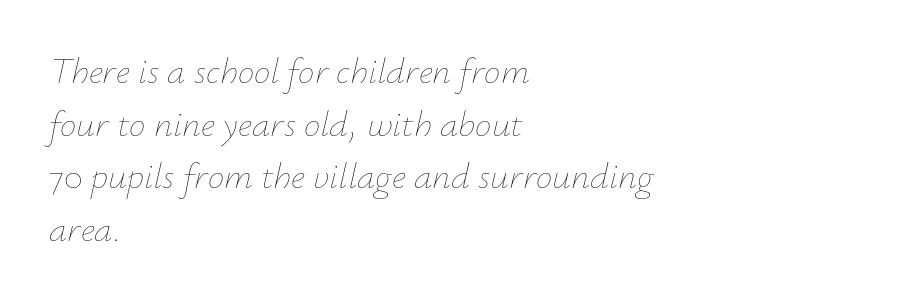
Looks like regular typesetting: each glyph gets only the width it needs. The letterforms sit shoulder to shoulder at normal distance. Clear beneath every line of the passage. Caption: multi-line text, flush left, ragged right. Each stroke keeps to a modest, everyday thickness or less.
